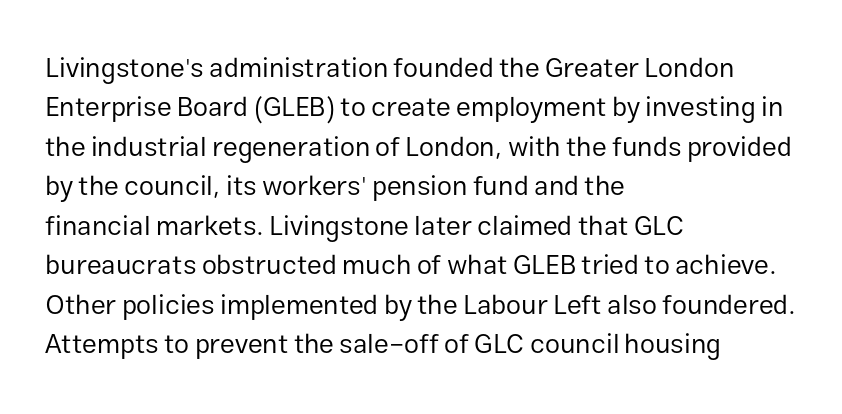
Q: Is the text bold? A: No.
Q: Is the text italic (slanted)? A: No, it is upright.
Q: Is the text underlined? A: No.
Q: How is the paragraph aligned? A: Left-aligned.
Q: Is the spacing between letters normal or unusually wide? A: Normal.
Q: Is the spacing between lines tight, normal or loose? A: Normal.
